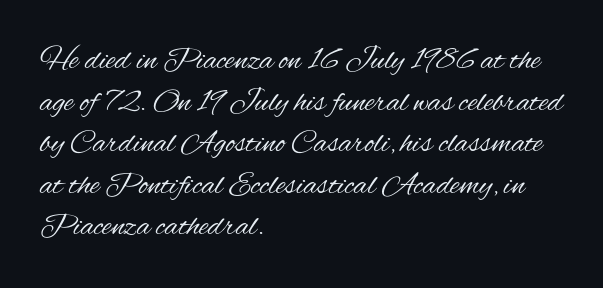
Beneath every word, the page is bare. The passage shown is typeset with a sans-serif family. Is this a fixed-width face? No — the glyphs have proportional, varying widths. Does the copy run flush right? No — it runs flush left. Heaviness? Minimal to ordinary, like unemphasized prose.
